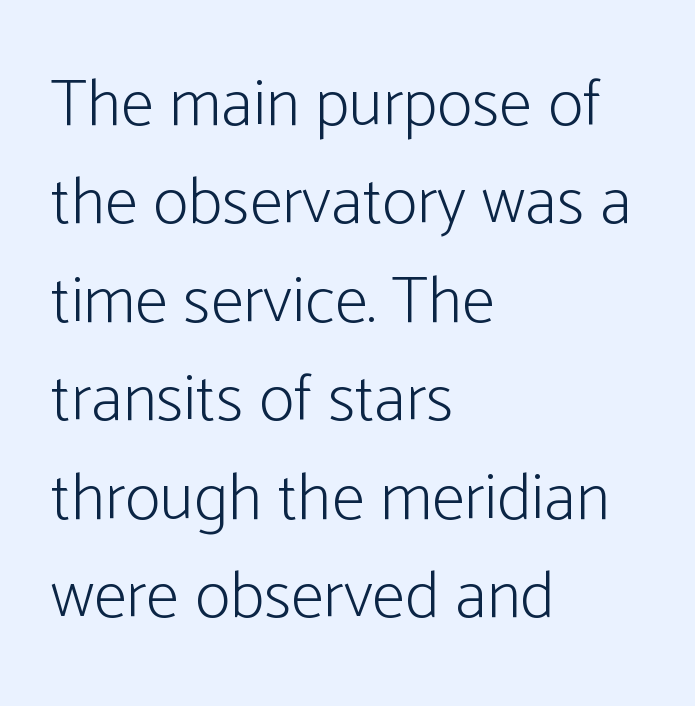
The image shows 67 px light, condensed sans-serif type, upright; set left-aligned, normal line spacing (1.47x), normal letter spacing, not underlined; low stroke contrast and a medium x-height.
